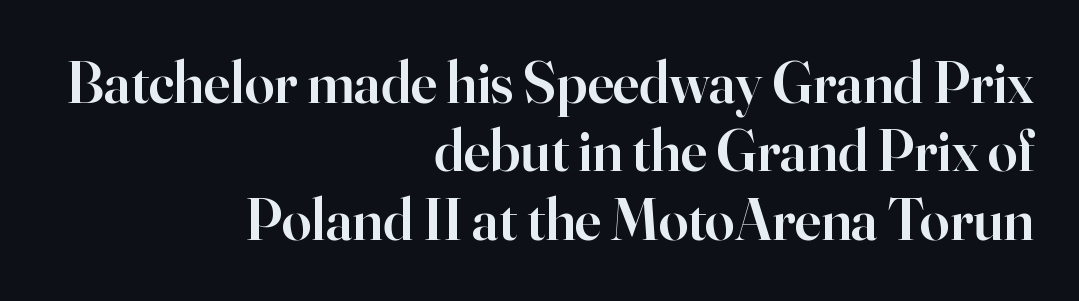
{"serif": "yes", "italic": "no", "bold": "semi", "weight": "semibold", "width": "normal", "stroke_contrast": "high", "x_height": "small", "monospaced": "no", "underline": "no", "align": "right", "line_spacing_ratio": 1.16, "letter_spacing": "normal", "letter_spacing_em": 0.0, "glyph_px": 59}
